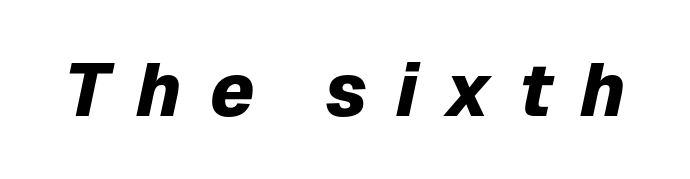
Observe the wide spacing: letters keep a clear distance from each other. Here the designer chose a conventional face with non-uniform glyph widths. Heft: maximum for text — a bold. Just letters on the line, the space beneath them empty.
